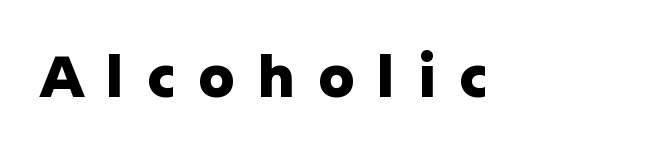
{"serif": "no", "italic": "no", "bold": "yes", "weight": "heavy", "width": "normal", "stroke_contrast": "low", "x_height": "medium", "monospaced": "no", "underline": "no", "letter_spacing": "wide", "letter_spacing_em": 0.4, "glyph_px": 57}
